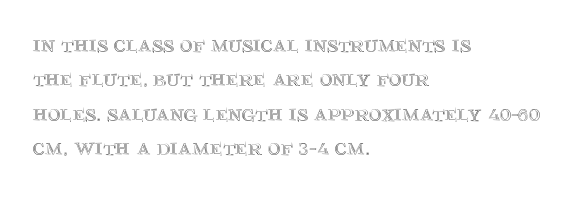
The rows are spaced the way most documents space them. Italic: no, the glyphs are upright roman. Reading down the block, your eye returns to a fixed left position each line. The words here are not underlined. Nothing unusual about the tracking: characters are spaced as the font intends.
